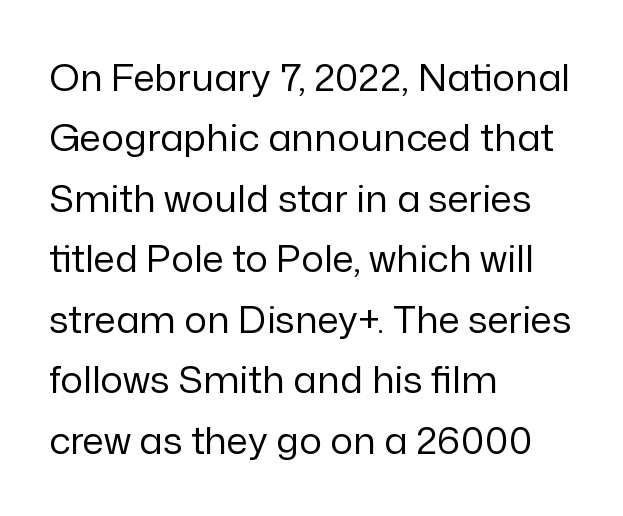
Q: Is the text bold? A: No.
Q: Is the text italic (slanted)? A: No, it is upright.
Q: Is the typeface a serif or a sans-serif typeface? A: Sans-serif.
Q: Is the text underlined? A: No.
Q: How is the paragraph aligned? A: Left-aligned.
Q: Is the spacing between letters normal or unusually wide? A: Normal.
Q: Is the spacing between lines tight, normal or loose? A: Normal.
Q: Width (condensed, normal, or wide)? A: Normal.
Q: Stroke contrast? A: Low.
Q: x-height? A: Medium.
Q: Monospaced? A: No.
